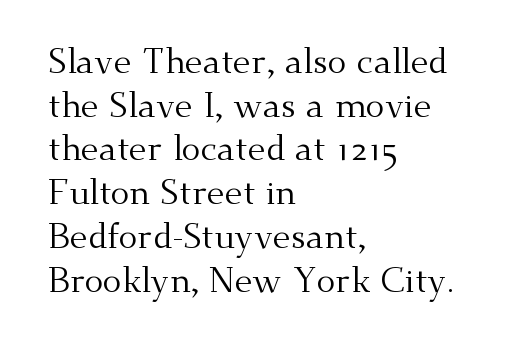
Q: Is the text bold? A: No.
Q: Is the text italic (slanted)? A: No, it is upright.
Q: Is the typeface a serif or a sans-serif typeface? A: Serif.
Q: Is the text underlined? A: No.
Q: How is the paragraph aligned? A: Left-aligned.
Q: Is the spacing between letters normal or unusually wide? A: Normal.
Q: Is the spacing between lines tight, normal or loose? A: Normal.
Q: Width (condensed, normal, or wide)? A: Normal.
Q: Stroke contrast? A: Medium.
Q: x-height? A: Small.
Q: Monospaced? A: No.
